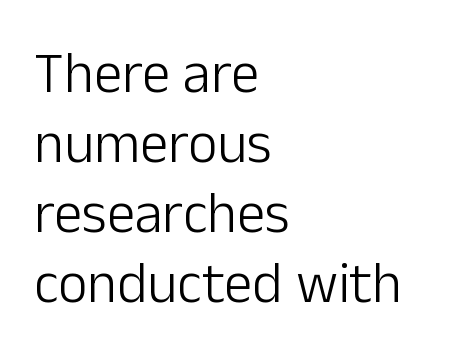
A light-to-regular cut is what we see here. Check the space under the baseline: it is left empty. Every character sits straight up, as roman type does. There is no visible air inserted between adjacent glyphs. Horizontal alignment here is leftward, the default for most running prose. No feet cap the strokes, marking this as sans-serif type.
